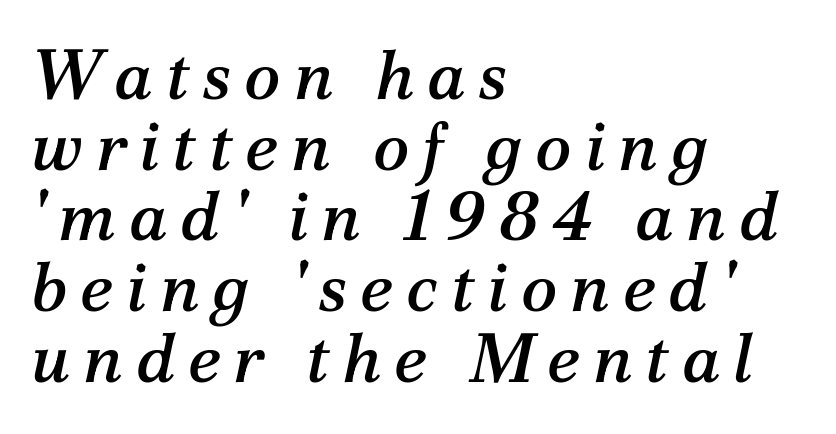
{"serif": "yes", "italic": "yes", "lean": "right", "slant_degrees": 12, "width": "normal", "stroke_contrast": "medium", "x_height": "medium", "monospaced": "no", "underline": "no", "align": "left", "line_spacing": "tight", "line_spacing_ratio": 1.04, "glyph_px": 68}
